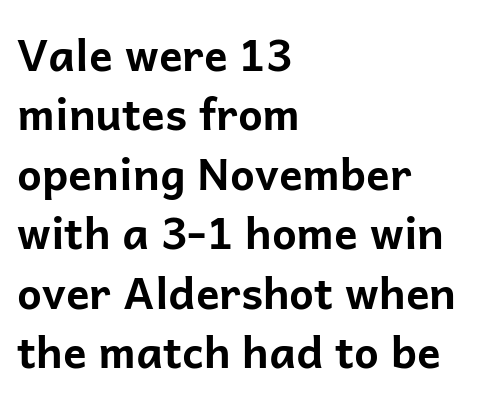
Successive baselines arrive at the customary interval. Italic: no, the glyphs are upright roman. Each letter keeps its own natural width here, so spacing adapts to shape. The space directly below the letters is spotless. Heavy-handed strokes throughout: this text is bold.
